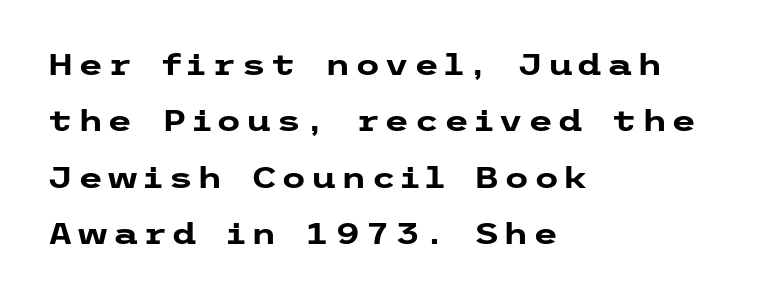
{"serif": "no", "italic": "no", "bold": "yes", "weight": "heavy", "width": "wide", "stroke_contrast": "low", "x_height": "medium", "underline": "no", "align": "left", "line_spacing": "loose", "line_spacing_ratio": 1.94, "glyph_px": 29}
